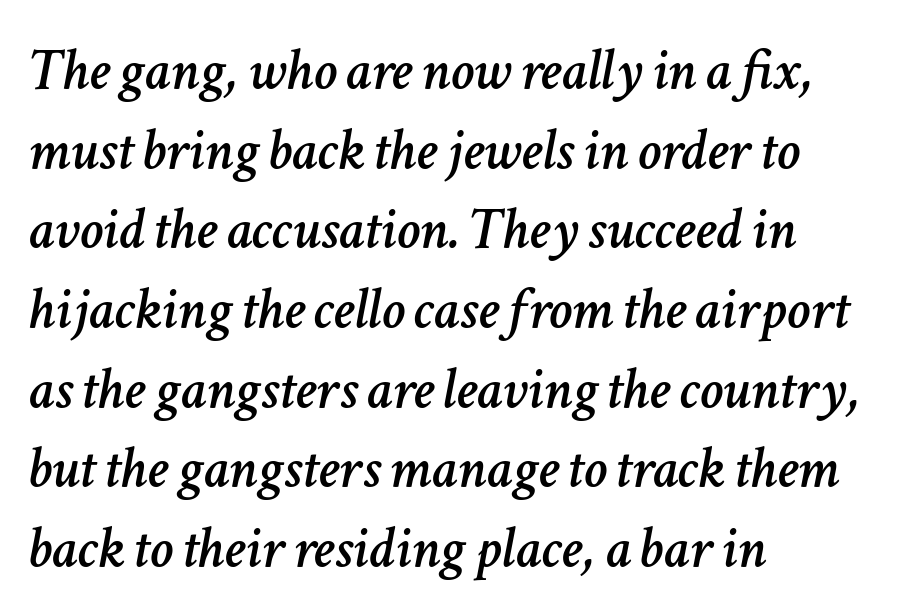
Evenly set lines give the paragraph a standard silhouette. The face used here is proportionally spaced, like ordinary book or web type. Nobody touched the tracking dial on this one. A student would call this left alignment; a typographer would say flush left, rag right. Rule under the text: the space is simply empty.
